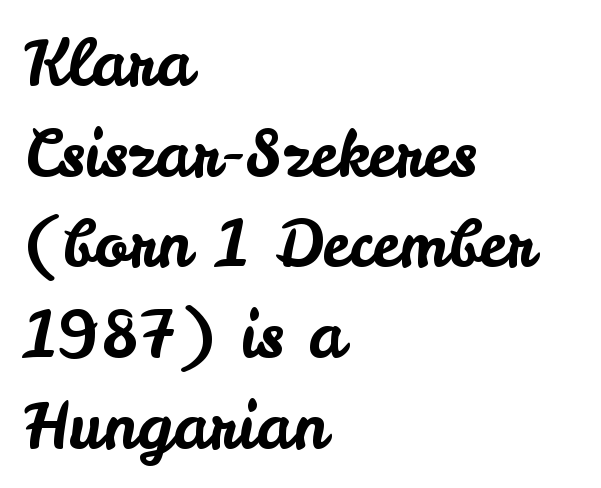
Proportional: the letters do not fall into vertical columns. Nothing sits at the stroke ends, so this counts as sans-serif. This block has exactly the height ordinary leading produces. These lines stack with their left ends in a neat column. The specimen omits any rule beneath the text block's lines. Spacing between characters is what you'd get straight out of the box.
